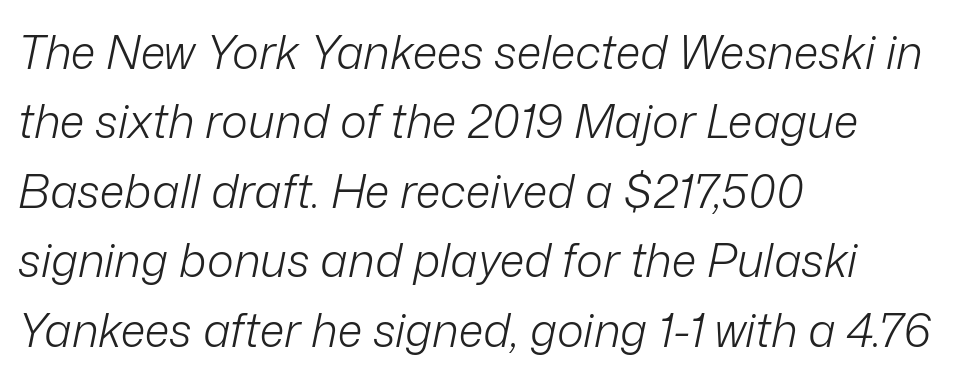
Q: Is the text bold? A: No.
Q: Is the text italic (slanted)? A: Yes, it leans right by about 12 degrees.
Q: Is the text underlined? A: No.
Q: How is the paragraph aligned? A: Left-aligned.
Q: Is the spacing between letters normal or unusually wide? A: Normal.
Q: Is the spacing between lines tight, normal or loose? A: Normal.
Q: Width (condensed, normal, or wide)? A: Normal.
Q: Stroke contrast? A: Low.
Q: x-height? A: Medium.
Q: Monospaced? A: No.
